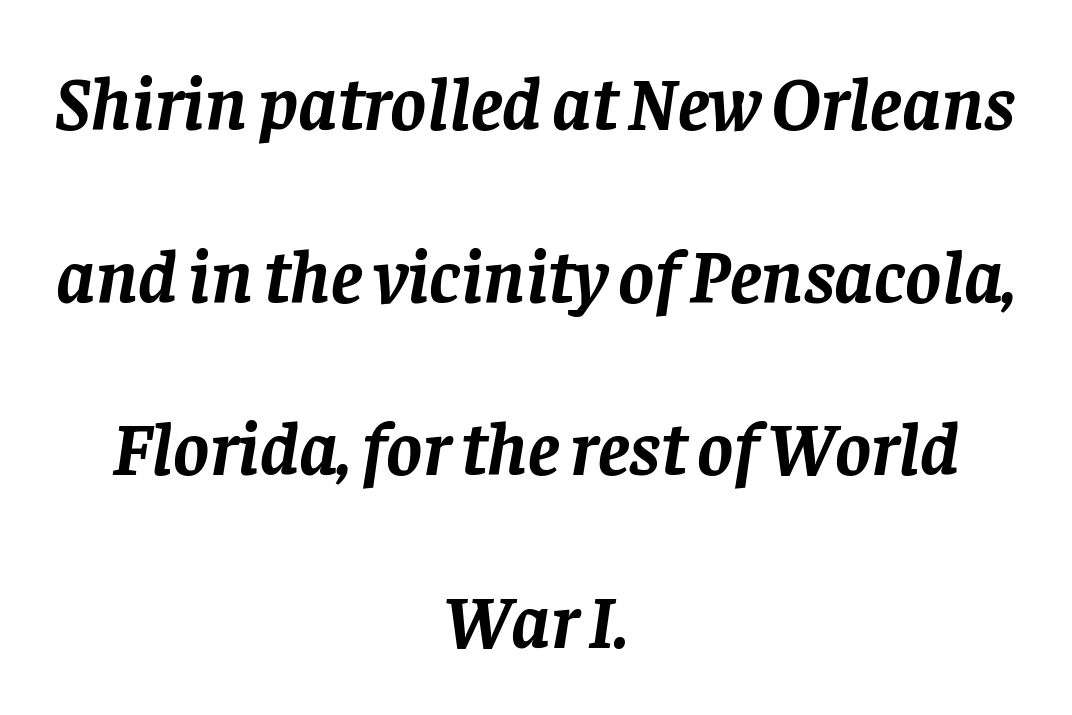
Compared with typical body copy, the letter spacing here is the same. Neither beginnings nor endings align; midpoints do. Look at the bottom of the vertical strokes: they flare into serifs here. The rendering uses natural spacing where letterforms have individual widths. Underlining? Definitely not there.
